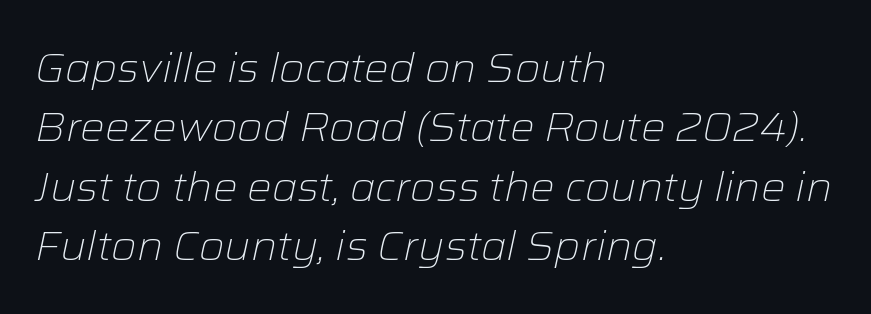
The image shows 41 px light type, italic (leaning right); set left-aligned, normal line spacing (1.45x), normal letter spacing, not underlined; low stroke contrast and a medium x-height.
